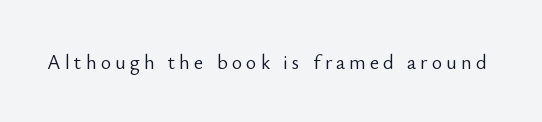
Tall strokes in this sample are plumb rather than angled. Loose tracking; the words dissolve into strings of separated letters. Stroke mass is kept to a normal reading level or below. Glance below the letters and you will spot only blank space.
